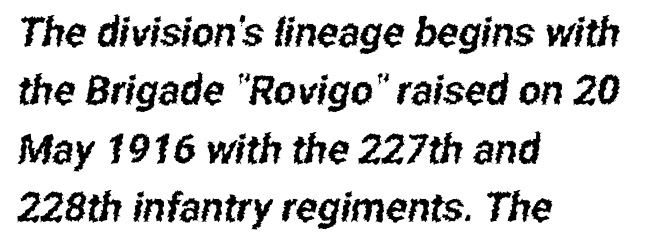
Q: Is the typeface a serif or a sans-serif typeface? A: Sans-serif.
Q: Is the text underlined? A: No.
Q: How is the paragraph aligned? A: Left-aligned.
Q: Is the spacing between letters normal or unusually wide? A: Normal.
Q: Is the spacing between lines tight, normal or loose? A: Normal.
Q: Width (condensed, normal, or wide)? A: Condensed.
Q: Stroke contrast? A: Low.
Q: x-height? A: Medium.
Q: Monospaced? A: No.
